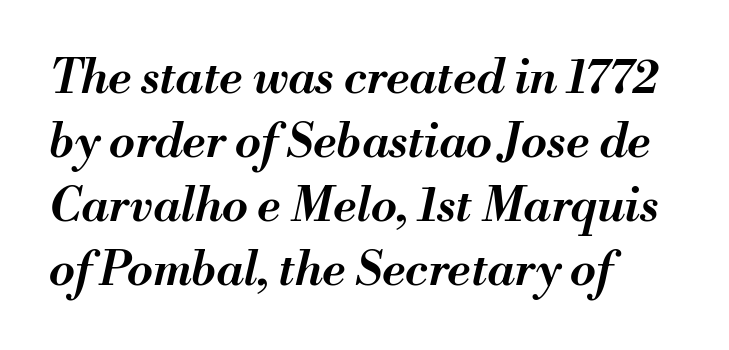
{"italic": "yes", "lean": "right", "slant_degrees": 13, "bold": "semi", "weight": "semibold", "width": "normal", "stroke_contrast": "medium", "x_height": "small", "monospaced": "no", "underline": "no", "align": "left", "line_spacing": "normal", "line_spacing_ratio": 1.36, "letter_spacing": "normal", "letter_spacing_em": 0.0, "glyph_px": 47}
